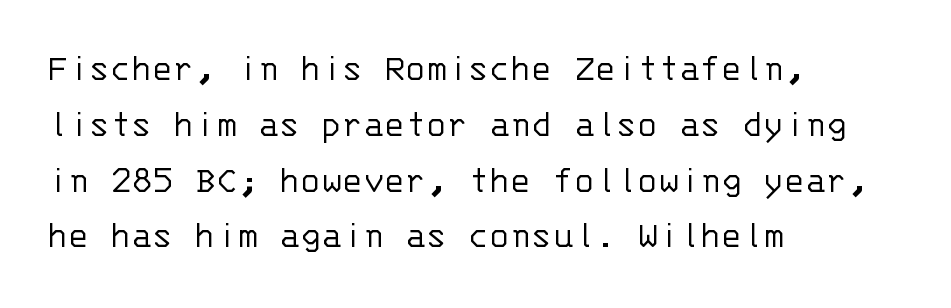
The image shows 39 px light sans-serif type, upright, monospaced; set left-aligned, normal line spacing (1.43x), normal letter spacing, not underlined; low stroke contrast and a large x-height.
